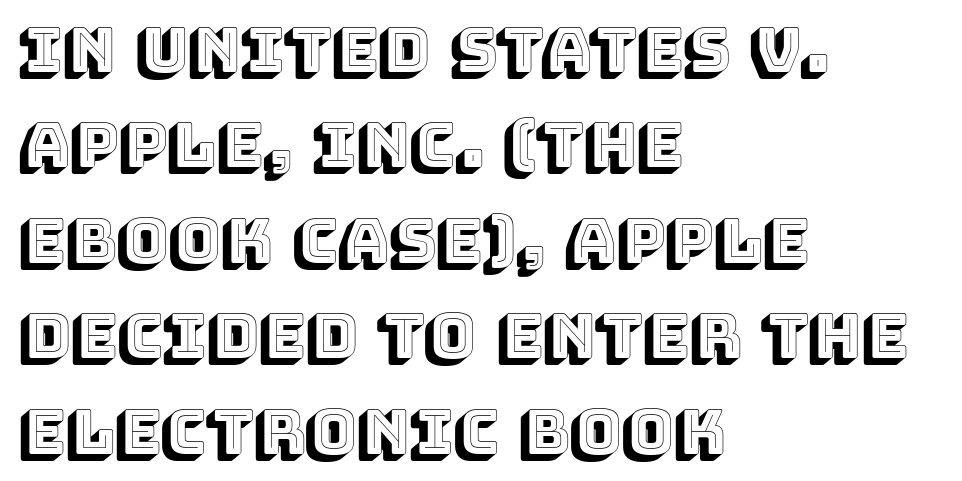
{"italic": "no", "width": "normal", "x_height": "large", "monospaced": "no", "underline": "no", "align": "left", "line_spacing": "normal", "line_spacing_ratio": 1.54, "letter_spacing": "normal", "letter_spacing_em": 0.0, "glyph_px": 62}
